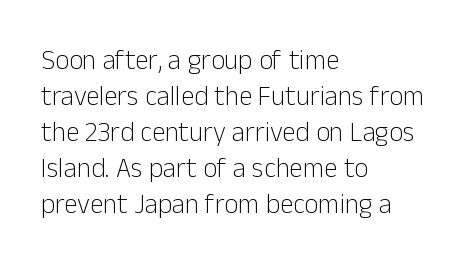
The image shows 27 px text type, upright; set left-aligned, normal line spacing (1.33x), normal letter spacing, not underlined.
